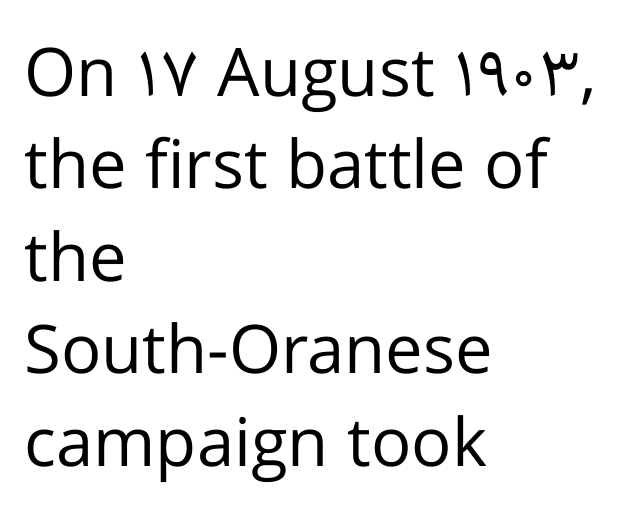
Q: Is the text bold? A: No.
Q: Is the text italic (slanted)? A: No, it is upright.
Q: Is the typeface a serif or a sans-serif typeface? A: Sans-serif.
Q: Is the text underlined? A: No.
Q: How is the paragraph aligned? A: Left-aligned.
Q: Is the spacing between letters normal or unusually wide? A: Normal.
Q: Is the spacing between lines tight, normal or loose? A: Normal.
Q: Width (condensed, normal, or wide)? A: Normal.
Q: Stroke contrast? A: Low.
Q: x-height? A: Medium.
Q: Monospaced? A: No.
